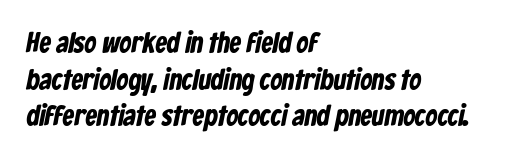
Q: Is the typeface a serif or a sans-serif typeface? A: Sans-serif.
Q: Is the text underlined? A: No.
Q: How is the paragraph aligned? A: Left-aligned.
Q: Is the spacing between letters normal or unusually wide? A: Normal.
Q: Is the spacing between lines tight, normal or loose? A: Normal.
Q: Width (condensed, normal, or wide)? A: Condensed.
Q: Stroke contrast? A: Low.
Q: x-height? A: Medium.
Q: Monospaced? A: No.
